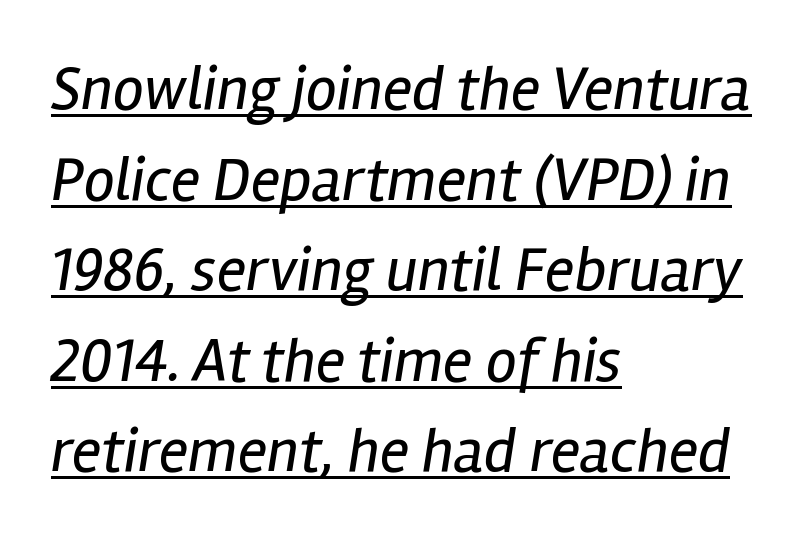
{"italic": "yes", "lean": "right", "slant_degrees": 12, "bold": "no", "weight": "regular", "width": "condensed", "stroke_contrast": "low", "x_height": "medium", "monospaced": "no", "underline": "yes", "align": "left", "line_spacing": "normal", "line_spacing_ratio": 1.46, "letter_spacing": "normal", "letter_spacing_em": 0.0, "glyph_px": 62}
